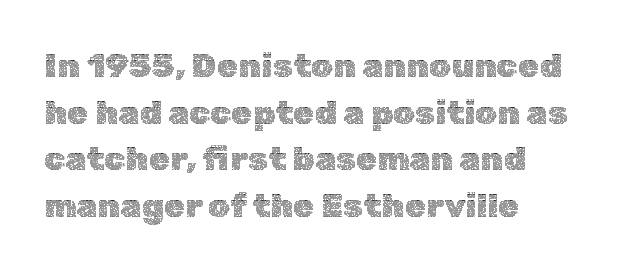
The image shows 34 px thin type, upright; set left-aligned, normal line spacing (1.37x), normal letter spacing, not underlined; a medium x-height.
